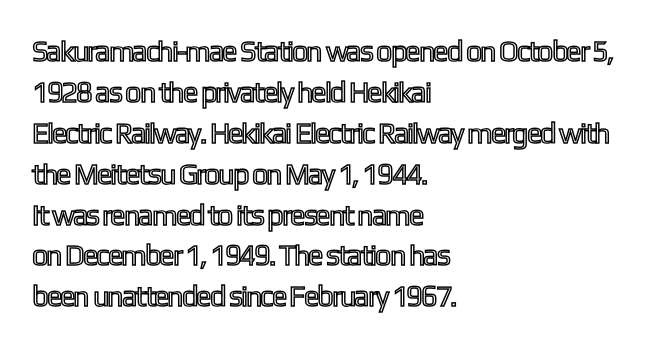
The image shows 29 px condensed type, upright; set left-aligned, normal line spacing (1.41x), normal letter spacing, not underlined; a medium x-height.
